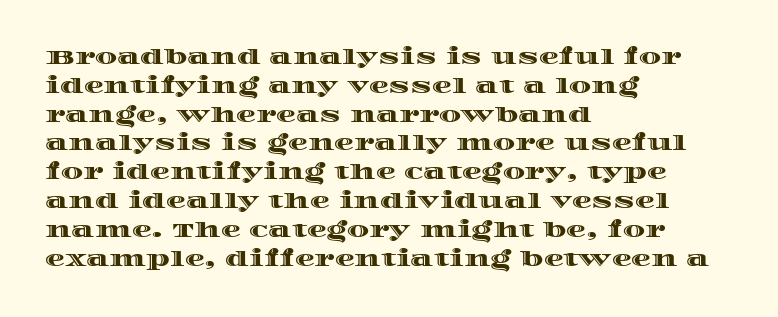
Q: Is the text italic (slanted)? A: No, it is upright.
Q: Is the text underlined? A: No.
Q: How is the paragraph aligned? A: Left-aligned.
Q: Is the spacing between letters normal or unusually wide? A: Normal.
Q: Is the spacing between lines tight, normal or loose? A: Normal.
